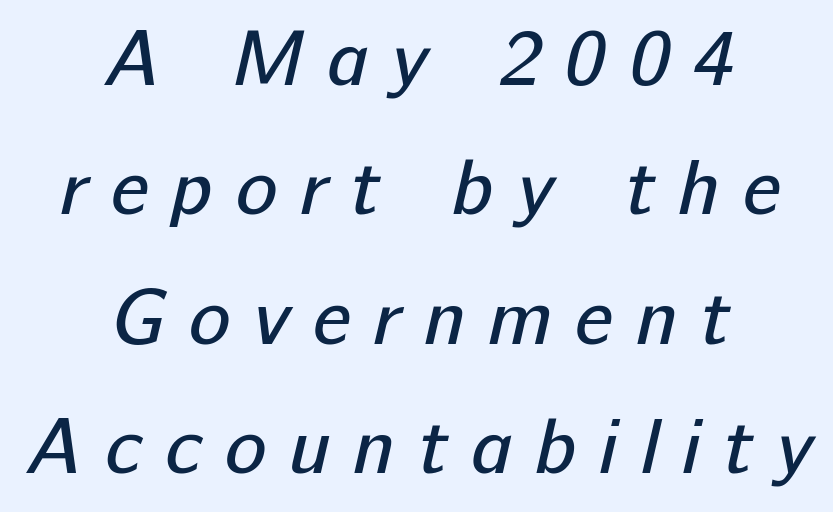
Q: Is the text bold? A: No.
Q: Is the typeface a serif or a sans-serif typeface? A: Sans-serif.
Q: Is the text underlined? A: No.
Q: How is the paragraph aligned? A: Centered.
Q: Is the spacing between letters normal or unusually wide? A: Unusually wide.
Q: Is the spacing between lines tight, normal or loose? A: Normal.
Q: Width (condensed, normal, or wide)? A: Normal.
Q: Stroke contrast? A: Low.
Q: x-height? A: Medium.
Q: Monospaced? A: No.
